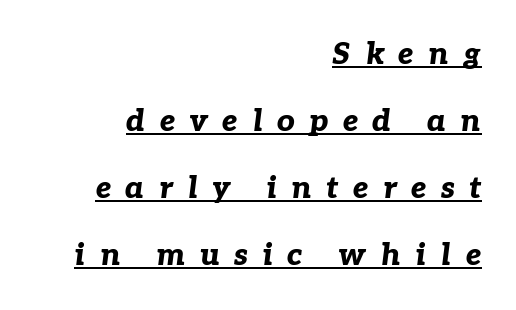
This sample uses an oblique cut, with every glyph tilted off the vertical. Emphasis by weight is at full strength: bold. Honestly, the rows look like they've been pulled way apart. The rendered words wear a rule along their underside.
